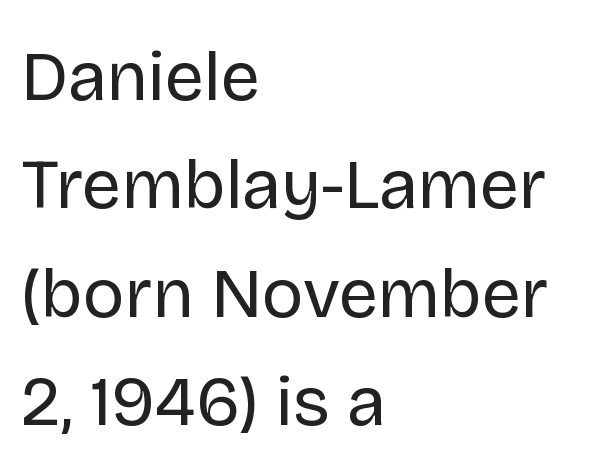
Q: Is the text bold? A: No.
Q: Is the text italic (slanted)? A: No, it is upright.
Q: Is the typeface a serif or a sans-serif typeface? A: Sans-serif.
Q: Is the text underlined? A: No.
Q: How is the paragraph aligned? A: Left-aligned.
Q: Is the spacing between letters normal or unusually wide? A: Normal.
Q: Is the spacing between lines tight, normal or loose? A: Normal.
Q: Width (condensed, normal, or wide)? A: Normal.
Q: Stroke contrast? A: Low.
Q: x-height? A: Large.
Q: Monospaced? A: No.
